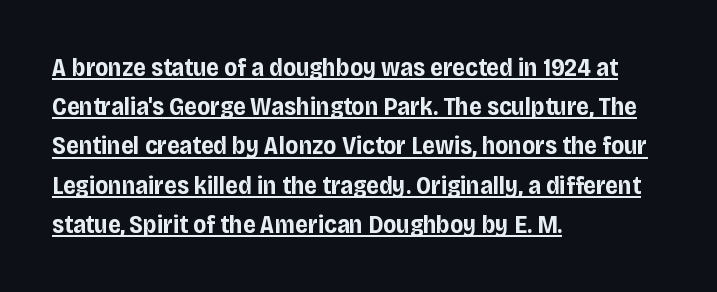
The image shows 25 px bold type, upright; set left-aligned, normal line spacing (1.57x), normal letter spacing, underlined.
